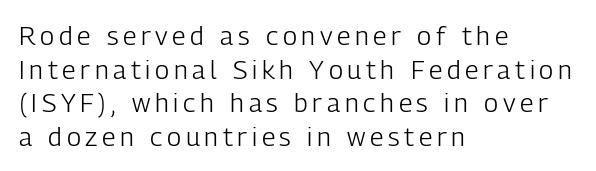
Is this a heavy cut? Hardly; it is regular or lighter. Letters rest on an invisible, unmarked baseline. The letters stand straight up with perfectly vertical stems. Alignment: flush left. The leading is moderate, giving the passage an even texture.
